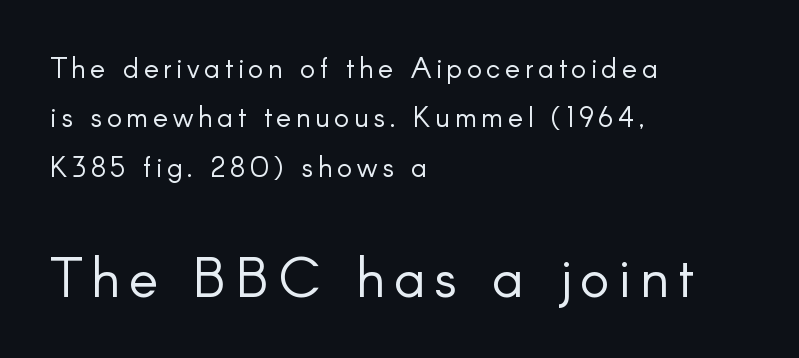
{"serif": "no", "italic": "no", "bold": "no", "weight": "light", "width": "normal", "stroke_contrast": "low", "x_height": "small", "monospaced": "no", "underline": "no", "align": "left", "line_spacing_ratio": 1.76, "larger_block": "second", "size_ratio": 1.96, "glyph_px": 55}
